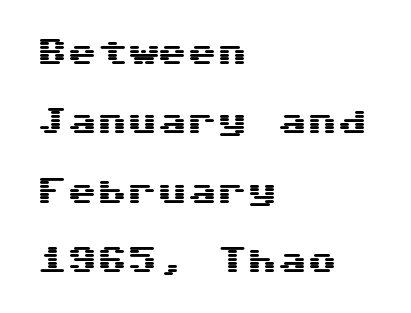
The designer dialed line spacing up above the default. Descenders hang freely into open space. No extra tracking has been applied to these lines. Serif or sans? Sans — the stroke terminals are bare.
